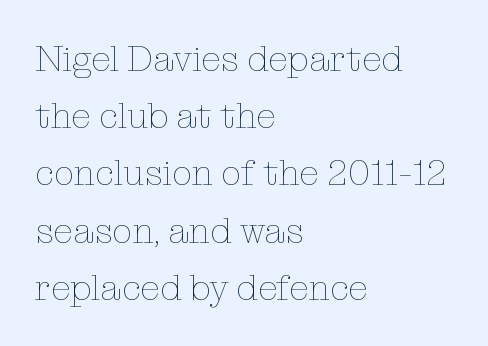
{"italic": "no", "bold": "no", "weight": "thin", "width": "normal", "stroke_contrast": "low", "x_height": "medium", "monospaced": "no", "underline": "no", "align": "left", "line_spacing": "normal", "line_spacing_ratio": 1.59, "letter_spacing": "normal", "letter_spacing_em": 0.0, "glyph_px": 36}
